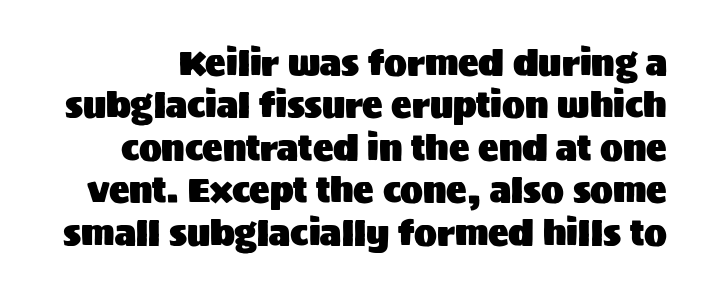
{"serif": "no", "italic": "no", "width": "normal", "stroke_contrast": "medium", "x_height": "large", "monospaced": "no", "underline": "no", "line_spacing": "normal", "line_spacing_ratio": 1.25, "letter_spacing": "normal", "letter_spacing_em": 0.0, "glyph_px": 34}
